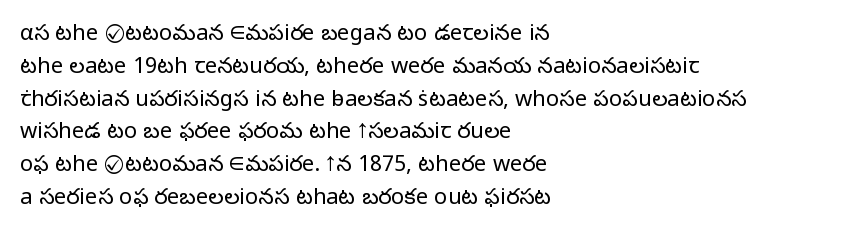
Descender tails drop into unmarked territory. Vertically, the passage feels balanced, rows spaced as you'd expect. The typesetter chose a ragged-right arrangement here. The typography opts for an upright posture over an oblique one. The rendering keeps characters at their native spacing. Stroke mass is kept to a normal reading level or below.
